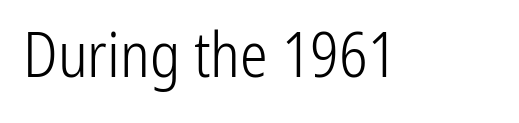
{"serif": "no", "italic": "no", "bold": "no", "weight": "light", "width": "condensed", "stroke_contrast": "low", "x_height": "medium", "monospaced": "no", "underline": "no", "letter_spacing": "normal", "letter_spacing_em": 0.0, "glyph_px": 62}
